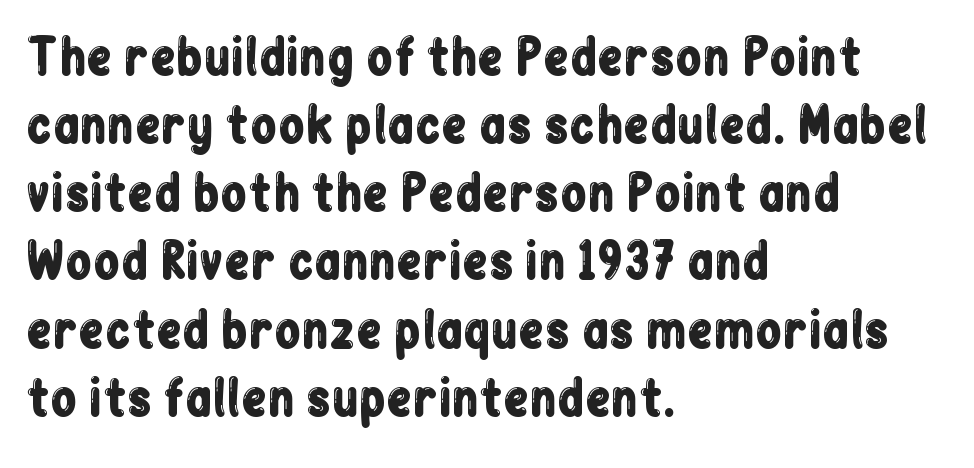
{"serif": "no", "italic": "no", "width": "condensed", "stroke_contrast": "low", "x_height": "medium", "monospaced": "no", "underline": "no", "align": "left", "line_spacing": "normal", "line_spacing_ratio": 1.42, "letter_spacing": "normal", "letter_spacing_em": 0.0, "glyph_px": 48}
